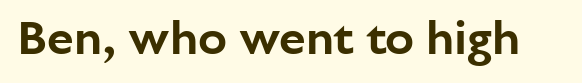
{"serif": "no", "italic": "no", "width": "normal", "stroke_contrast": "low", "x_height": "medium", "monospaced": "no", "underline": "no", "letter_spacing": "normal", "letter_spacing_em": 0.0, "glyph_px": 48}
